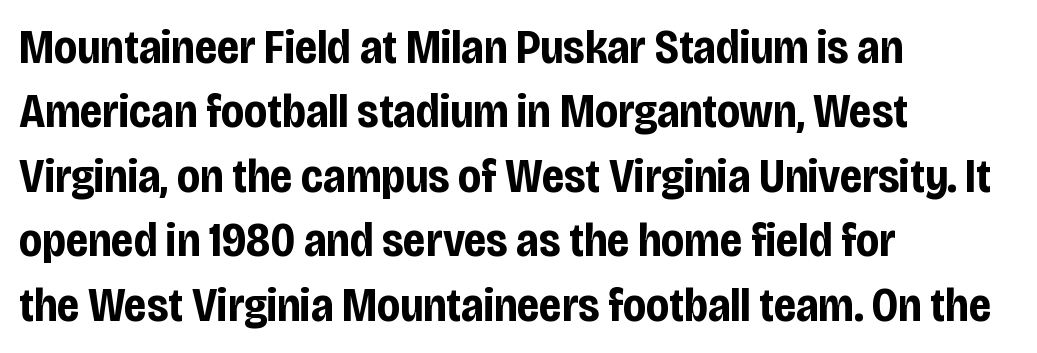
{"serif": "no", "italic": "no", "bold": "yes", "weight": "bold", "width": "condensed", "stroke_contrast": "low", "x_height": "large", "monospaced": "no", "underline": "no", "align": "left", "line_spacing": "normal", "line_spacing_ratio": 1.37, "letter_spacing": "normal", "letter_spacing_em": 0.0, "glyph_px": 47}
